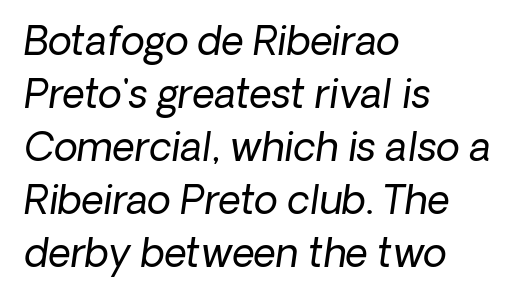
{"serif": "no", "bold": "no", "weight": "regular", "width": "normal", "stroke_contrast": "low", "x_height": "medium", "monospaced": "no", "underline": "no", "align": "left", "line_spacing": "normal", "line_spacing_ratio": 1.36, "letter_spacing": "normal", "letter_spacing_em": 0.0, "glyph_px": 39}
